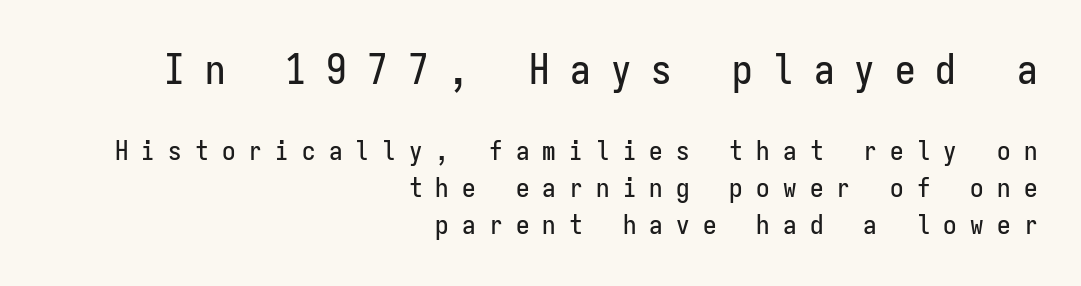
{"serif": "no", "italic": "no", "width": "condensed", "stroke_contrast": "low", "x_height": "medium", "monospaced": "yes", "underline": "no", "align": "right", "line_spacing": "normal", "line_spacing_ratio": 1.37, "letter_spacing": "wide", "letter_spacing_em": 0.49, "larger_block": "first", "size_ratio": 1.52, "glyph_px": 41}
